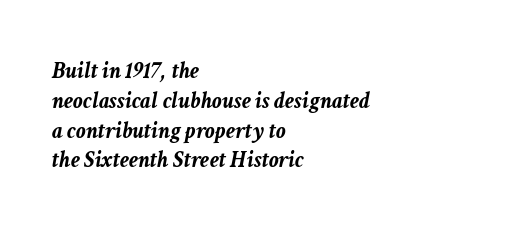
The image shows 24 px bold type, italic (leaning right); set left-aligned, line spacing 1.24x, normal letter spacing, not underlined.
